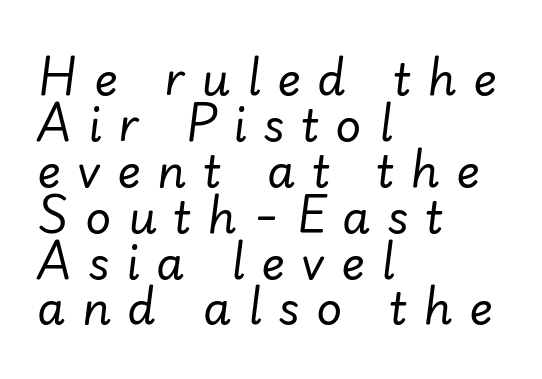
The image shows 45 px regular-weight type, italic (leaning right); set left-aligned, tight line spacing (1.02x), unusually wide letter spacing (+0.37 em), not underlined; low stroke contrast and a small x-height.
